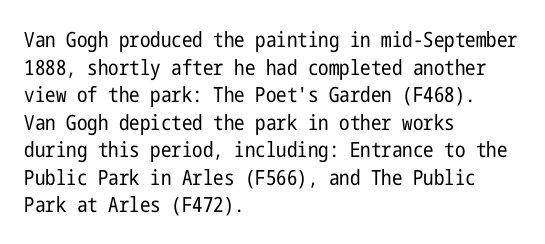
Teacher's note: observe the even left margin — that is flush-left alignment. The line texture is even and compact thanks to regular tracking. The lettering stays uniformly vertical, giving the passage a roman look. The baseline area is clear.
